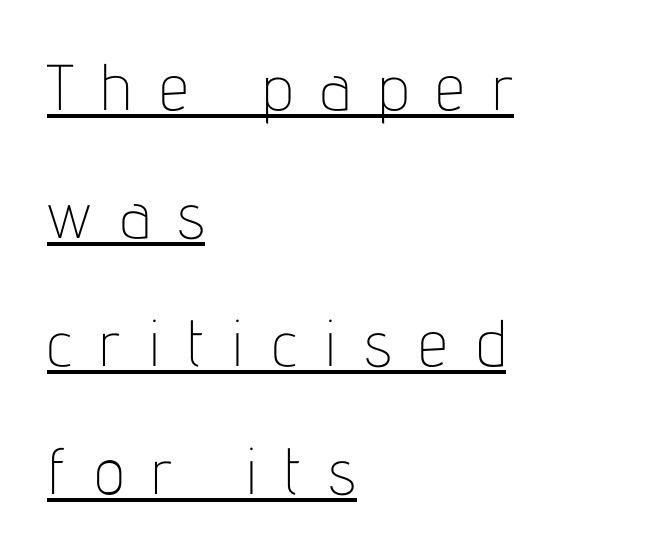
{"serif": "no", "italic": "no", "bold": "no", "weight": "thin", "width": "condensed", "stroke_contrast": "low", "x_height": "medium", "monospaced": "no", "underline": "yes", "align": "left", "line_spacing": "loose", "line_spacing_ratio": 1.97, "letter_spacing": "wide", "letter_spacing_em": 0.42, "glyph_px": 65}
